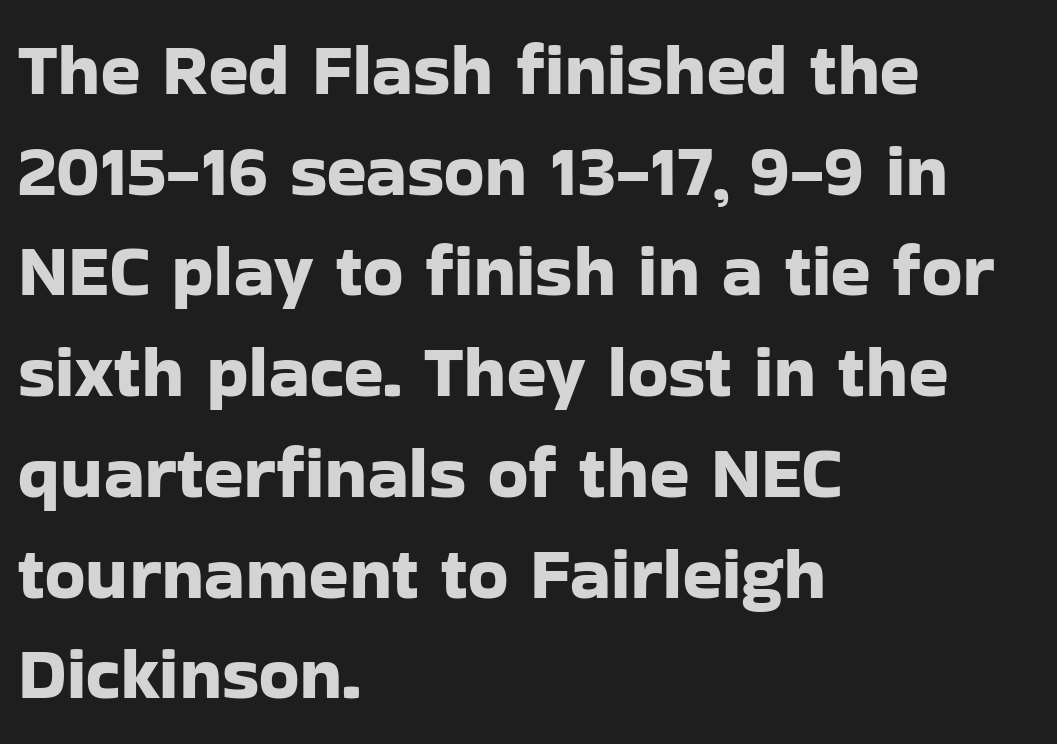
Alignment: flush left. Think of a printed novel: that variable character pitch is what you see here. Grotesque or geometric, the face here clearly has no serifs. Anything drawn beneath the words? Only blank space.
